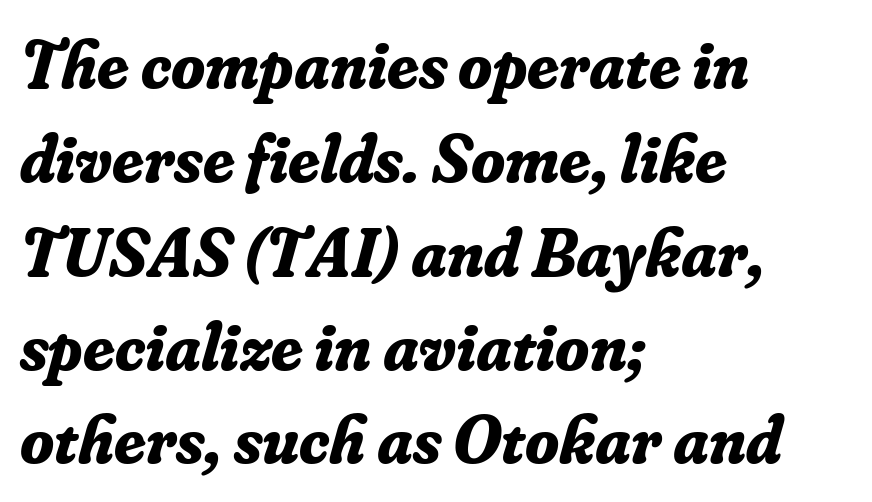
Thick stems and heavy bowls — unmistakably bold. Each letter keeps its own natural width here, so spacing adapts to shape. Whoever set this chose a conventional vertical rhythm. Which margin do the lines hug? The left one — the right edge is uneven. Look at the tracking — it's just the regular setting, nothing added.
